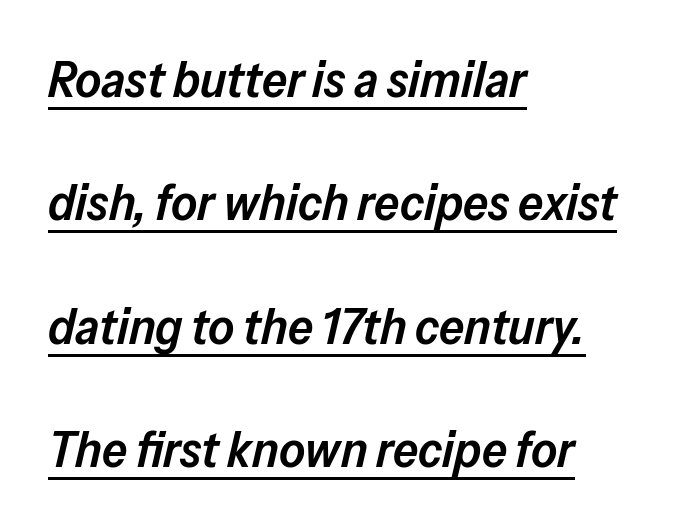
The image shows 50 px semibold type, italic (leaning right); set left-aligned, loose line spacing (2.47x), normal letter spacing, underlined; low stroke contrast and a medium x-height.
